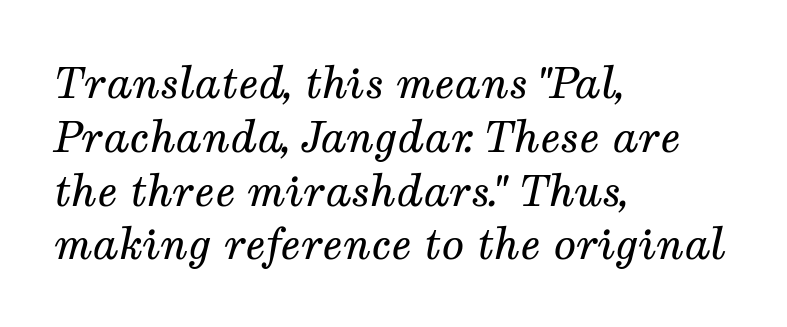
Q: Is the text bold? A: No.
Q: Is the text italic (slanted)? A: Yes, it leans right by about 12 degrees.
Q: Is the typeface a serif or a sans-serif typeface? A: Serif.
Q: Is the text underlined? A: No.
Q: How is the paragraph aligned? A: Left-aligned.
Q: Is the spacing between letters normal or unusually wide? A: Normal.
Q: Is the spacing between lines tight, normal or loose? A: Normal.
Q: Width (condensed, normal, or wide)? A: Normal.
Q: Stroke contrast? A: Medium.
Q: x-height? A: Medium.
Q: Monospaced? A: No.
